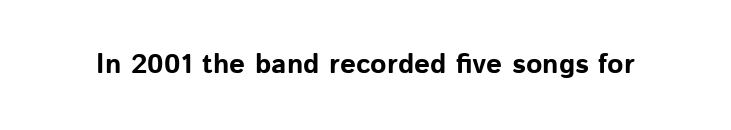
{"serif": "no", "italic": "no", "bold": "yes", "weight": "bold", "width": "normal", "stroke_contrast": "low", "x_height": "medium", "monospaced": "no", "underline": "no", "letter_spacing": "normal", "letter_spacing_em": 0.0, "glyph_px": 28}
